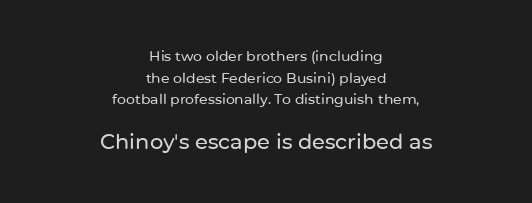
The horizontal fit of the characters is conventional and even. Rendered with straight, roman letterforms. Look at the glyph heights: the lower group is clearly the bigger setting. The strip under each line holds only bare page. Layout note: lines centered. Vertical spacing — default.
